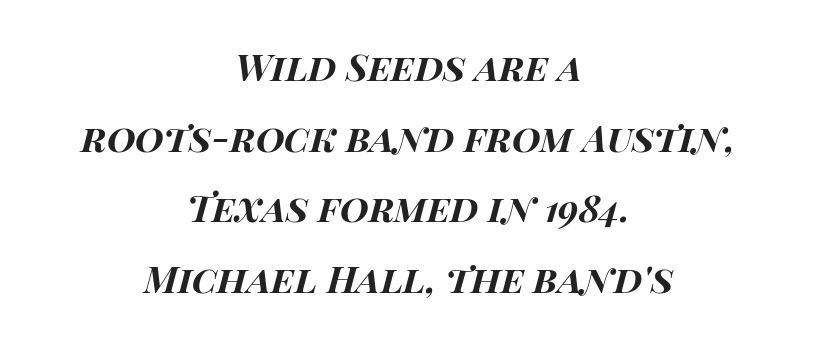
The image shows 37 px bold, wide type, italic (leaning right); set centered, loose line spacing (1.91x), normal letter spacing, not underlined; high stroke contrast and a large x-height.
